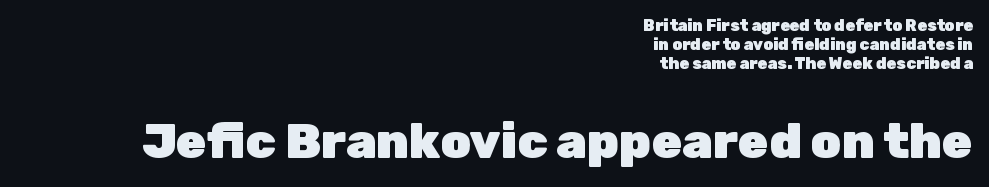
The image shows 49 px heavy sans-serif type, upright; set right-aligned, line spacing 1.18x, normal letter spacing, not underlined; the second (bottom) block is 3.06x larger; low stroke contrast and a medium x-height.
